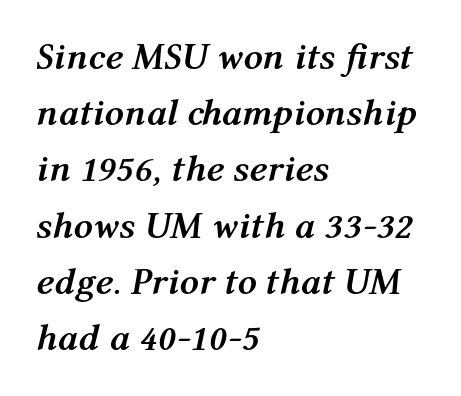
Note the varied advance widths — an 'i' is clearly narrower than an 'm'. Every letter is thick-stroked: bold, no question. This sample uses plain, unmodified letter spacing. Layout note: lines flush left.
